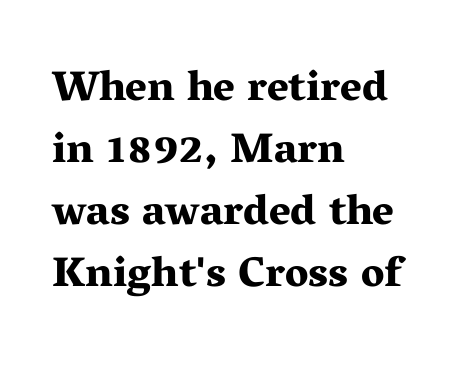
Q: Is the text bold? A: Yes.
Q: Is the text italic (slanted)? A: No, it is upright.
Q: Is the typeface a serif or a sans-serif typeface? A: Serif.
Q: Is the text underlined? A: No.
Q: How is the paragraph aligned? A: Left-aligned.
Q: Is the spacing between letters normal or unusually wide? A: Normal.
Q: Is the spacing between lines tight, normal or loose? A: Normal.
Q: Width (condensed, normal, or wide)? A: Wide.
Q: Stroke contrast? A: Medium.
Q: x-height? A: Medium.
Q: Monospaced? A: No.
